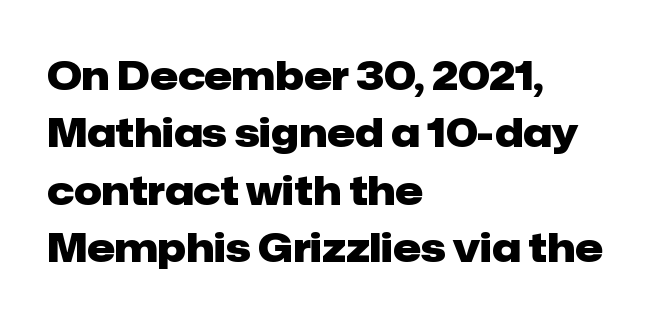
{"serif": "no", "italic": "no", "bold": "yes", "weight": "heavy", "width": "normal", "stroke_contrast": "low", "x_height": "medium", "monospaced": "no", "underline": "no", "align": "left", "line_spacing": "normal", "line_spacing_ratio": 1.47, "letter_spacing": "normal", "letter_spacing_em": 0.0, "glyph_px": 39}
